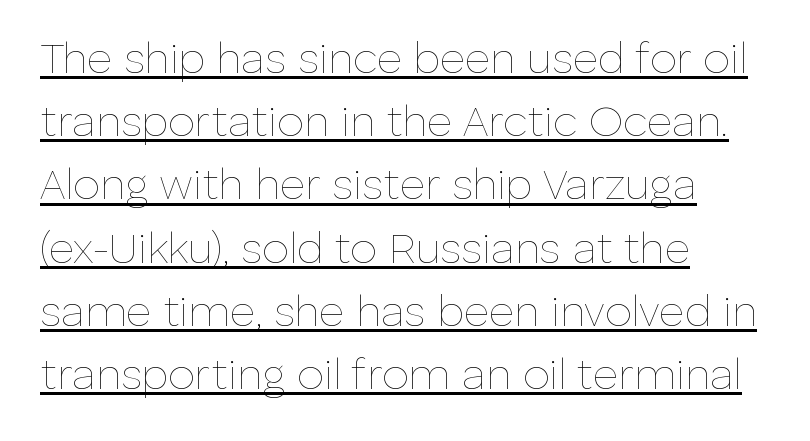
{"italic": "no", "bold": "no", "weight": "thin", "width": "normal", "stroke_contrast": "low", "x_height": "medium", "monospaced": "no", "underline": "yes", "align": "left", "line_spacing": "normal", "line_spacing_ratio": 1.47, "letter_spacing": "normal", "letter_spacing_em": 0.0, "glyph_px": 43}
